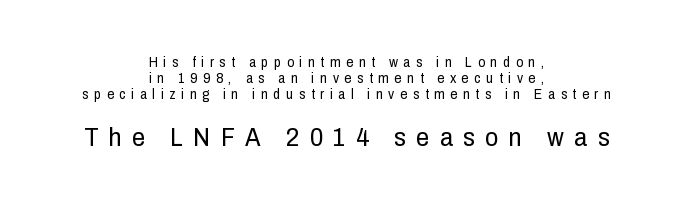
Q: Is the text bold? A: No.
Q: Is the text italic (slanted)? A: No, it is upright.
Q: Is the text underlined? A: No.
Q: How is the paragraph aligned? A: Centered.
Q: Is the spacing between letters normal or unusually wide? A: Unusually wide.
Q: Is the spacing between lines tight, normal or loose? A: Tight.
Q: Which block of text is set in a larger size, the first (top) or the second (bottom)? A: The second (bottom) one.
